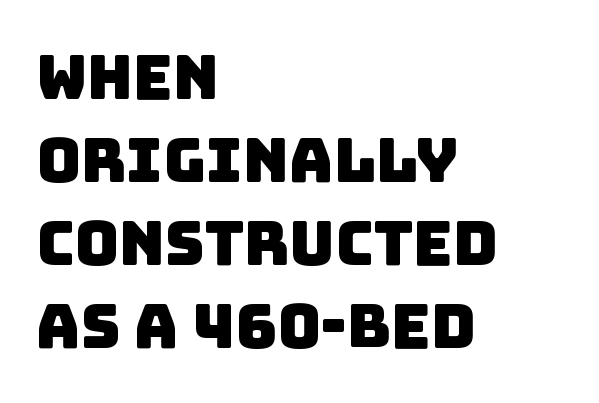
Does the type have serifs? No, each stem ends abruptly. Students, observe: this is what conventionally led text looks like. Check under the words: just untouched page. This sample is left-justified, so line endings fall wherever the words run out. Character widths vary here, with narrow letters taking less room than wide ones.
